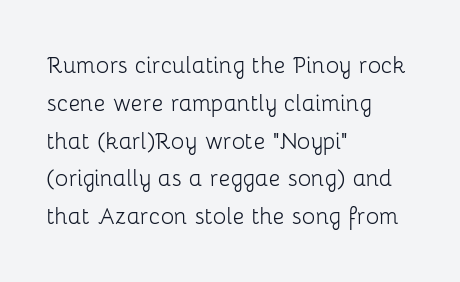
The passage shown is not bold in any degree. This sample is left-justified, so line endings fall wherever the words run out. Anything drawn beneath the words? Only blank space. The passage shown is typed in a proportional face where columns would drift. The tracking reads as untouched default to a designer's eye. Do the letters lean? They stand straight.
